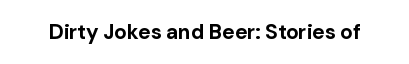
The image shows 21 px bold type, upright; set normal letter spacing, not underlined.
